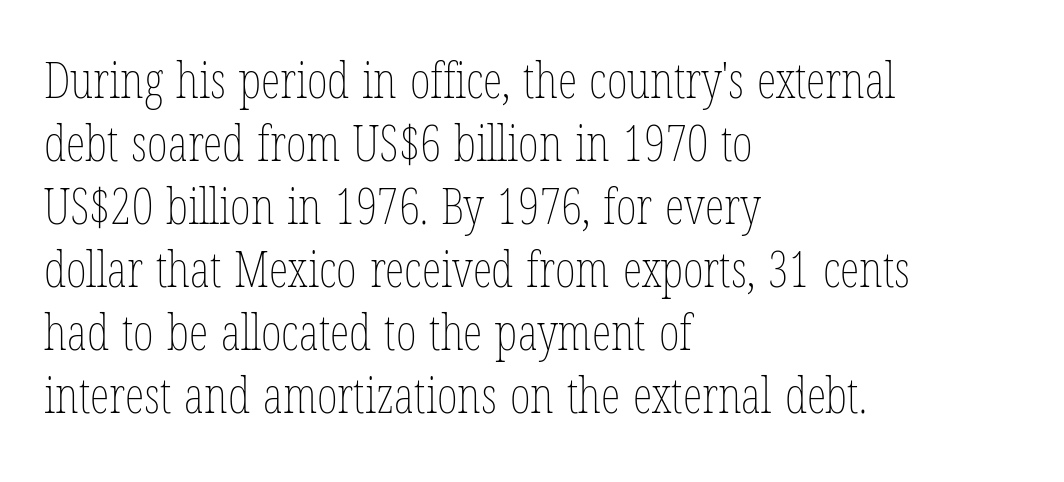
The image shows 50 px thin, condensed type, upright; set left-aligned, normal line spacing (1.26x), normal letter spacing, not underlined; low stroke contrast and a medium x-height.
